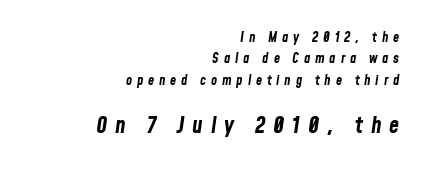
Q: Is the text bold? A: Yes.
Q: Is the text italic (slanted)? A: Yes, it leans right by about 8 degrees.
Q: Is the text underlined? A: No.
Q: How is the paragraph aligned? A: Right-aligned.
Q: Is the spacing between letters normal or unusually wide? A: Unusually wide.
Q: Is the spacing between lines tight, normal or loose? A: Normal.
Q: Which block of text is set in a larger size, the first (top) or the second (bottom)? A: The second (bottom) one.
